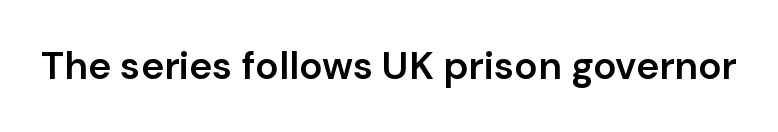
{"serif": "no", "italic": "no", "bold": "semi", "weight": "semibold", "width": "normal", "stroke_contrast": "low", "x_height": "medium", "monospaced": "no", "underline": "no", "letter_spacing": "normal", "letter_spacing_em": 0.0, "glyph_px": 39}
